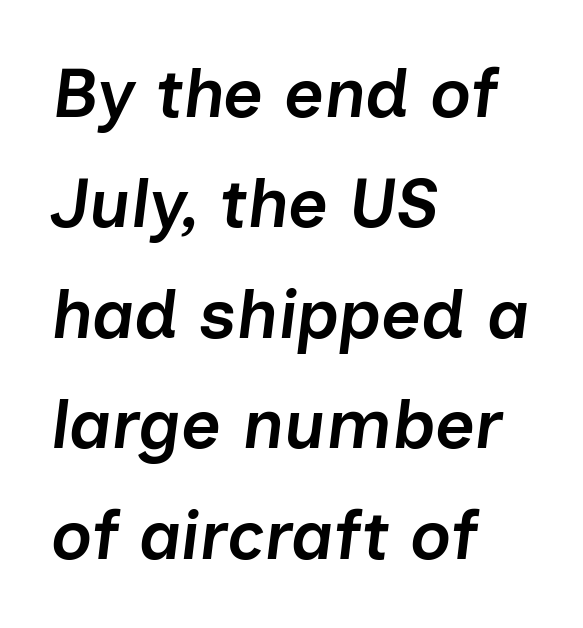
The image shows 69 px semibold type, italic (leaning right); set left-aligned, normal line spacing (1.6x), normal letter spacing, not underlined; low stroke contrast and a medium x-height.
